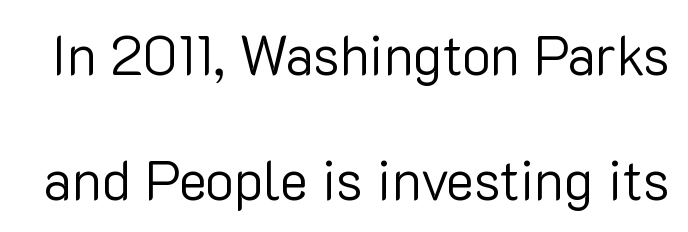
The image shows 54 px regular-weight sans-serif type, upright; set loose line spacing (2.31x), normal letter spacing, not underlined; low stroke contrast and a medium x-height.
